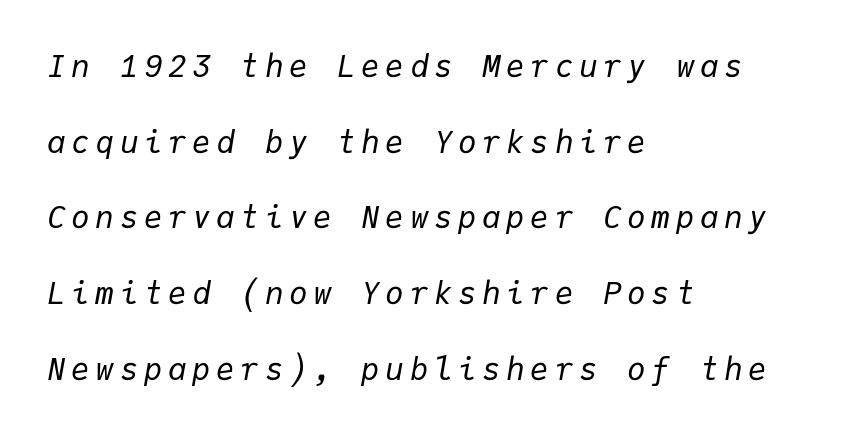
The image shows 31 px regular-weight type, italic (leaning right), monospaced; set left-aligned, loose line spacing (2.44x), not underlined; low stroke contrast and a medium x-height.
